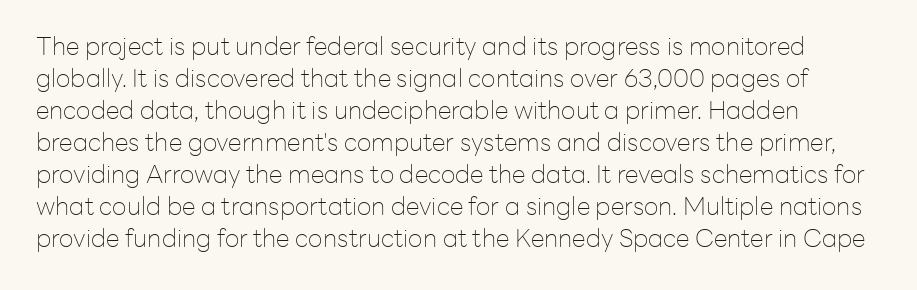
Q: Is the text bold? A: No.
Q: Is the text italic (slanted)? A: No, it is upright.
Q: Is the text underlined? A: No.
Q: Is the spacing between letters normal or unusually wide? A: Normal.
Q: Is the spacing between lines tight, normal or loose? A: Normal.
